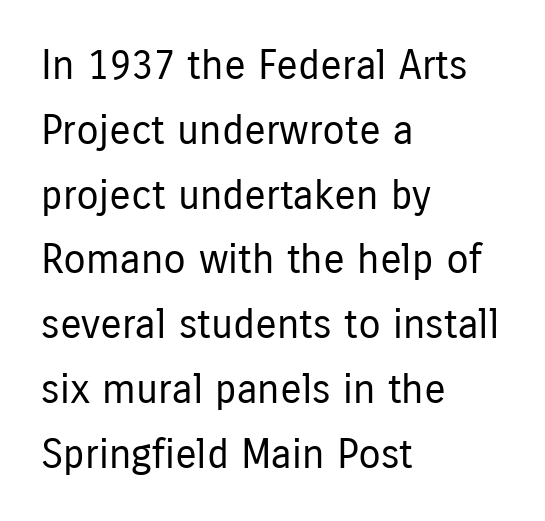
The image shows 41 px regular-weight, condensed sans-serif type, upright; set left-aligned, normal line spacing (1.58x), normal letter spacing, not underlined; low stroke contrast and a medium x-height.
